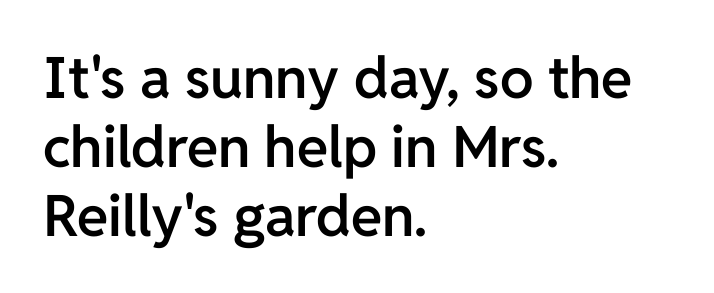
Q: Is the text bold? A: Semi-bold.
Q: Is the text italic (slanted)? A: No, it is upright.
Q: Is the typeface a serif or a sans-serif typeface? A: Sans-serif.
Q: Is the text underlined? A: No.
Q: How is the paragraph aligned? A: Left-aligned.
Q: Is the spacing between letters normal or unusually wide? A: Normal.
Q: Width (condensed, normal, or wide)? A: Normal.
Q: Stroke contrast? A: Low.
Q: x-height? A: Medium.
Q: Monospaced? A: No.
